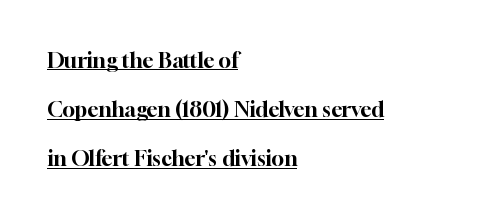
A typesetter would mark this as roman, not italic. Vertical spacing — loose. Honestly, the underline is the first thing you notice here. A student would call this left alignment; a typographer would say flush left, rag right. Nothing unusual about the tracking: characters are spaced as the font intends.
